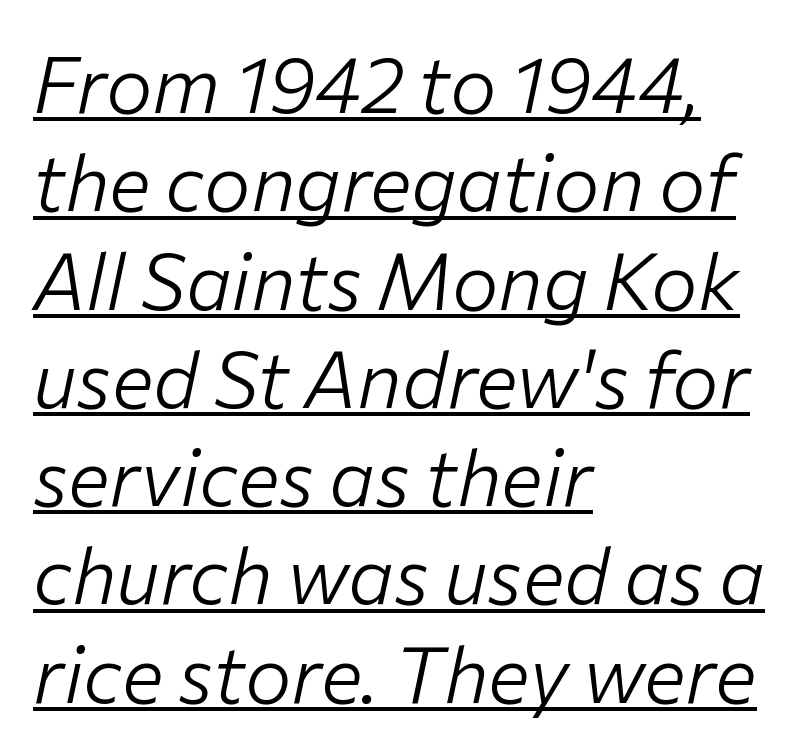
{"italic": "yes", "lean": "right", "slant_degrees": 12, "bold": "no", "weight": "light", "width": "normal", "stroke_contrast": "low", "x_height": "medium", "monospaced": "no", "underline": "yes", "align": "left", "line_spacing": "normal", "line_spacing_ratio": 1.26, "letter_spacing": "normal", "letter_spacing_em": 0.0, "glyph_px": 78}
